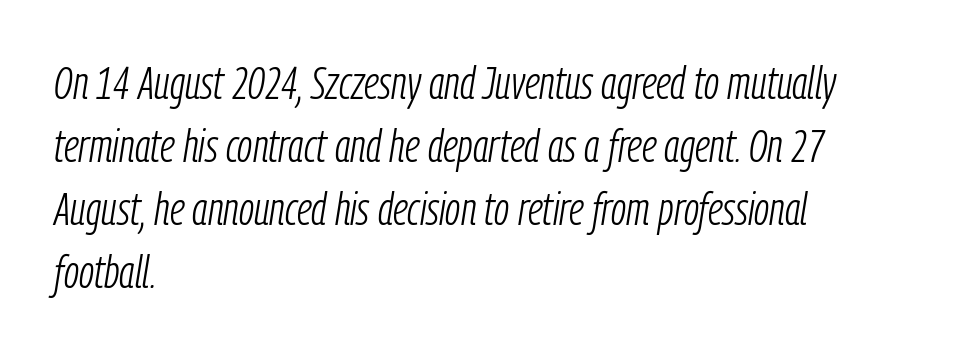
The axis of the letterforms is tilted away from vertical. No extra tracking has been applied to these lines. Descenders are the only things crossing below the line. Do the characters align in a grid? No, the font is proportional. Each new line begins a customary step beneath the previous one. Vertical stems look standard width or narrower in stroke.
